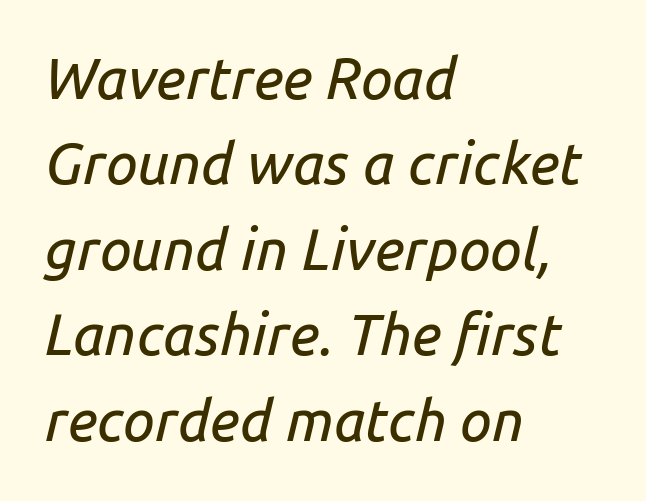
Leading matches the norm, producing a regular column. Note the varied advance widths — an 'i' is clearly narrower than an 'm'. There's an unmistakable incline to the writing here. Does the copy run flush right? No — it runs flush left. Lines of text with bare space underneath. This rendering leaves character spacing at its baseline value.
